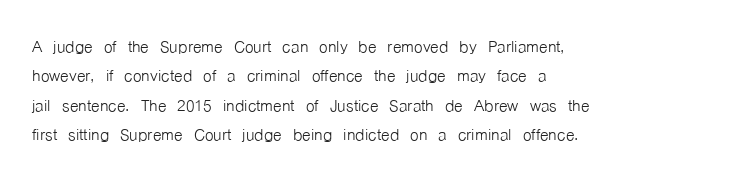
{"italic": "no", "bold": "no", "underline": "no", "align": "left", "line_spacing": "normal", "line_spacing_ratio": 1.34, "letter_spacing": "normal", "letter_spacing_em": 0.0, "glyph_px": 22}
